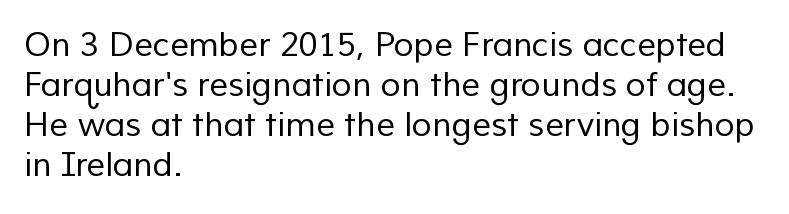
Q: Is the text bold? A: No.
Q: Is the typeface a serif or a sans-serif typeface? A: Sans-serif.
Q: Is the text underlined? A: No.
Q: How is the paragraph aligned? A: Left-aligned.
Q: Is the spacing between letters normal or unusually wide? A: Normal.
Q: Width (condensed, normal, or wide)? A: Normal.
Q: Stroke contrast? A: Low.
Q: x-height? A: Medium.
Q: Monospaced? A: No.
